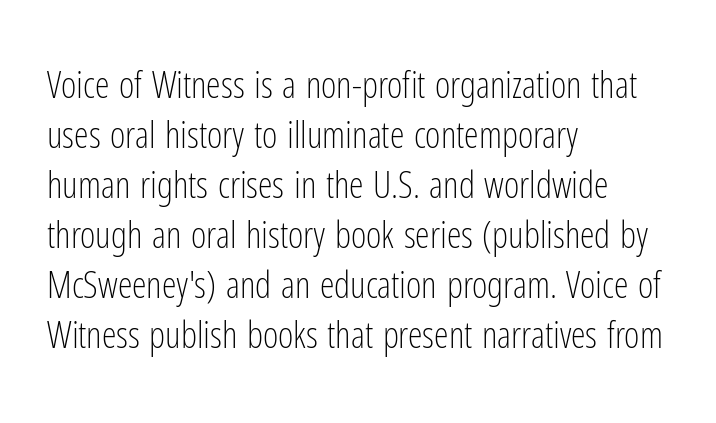
The image shows 37 px light, condensed sans-serif type, upright; set left-aligned, normal line spacing (1.35x), normal letter spacing, not underlined; low stroke contrast and a medium x-height.
